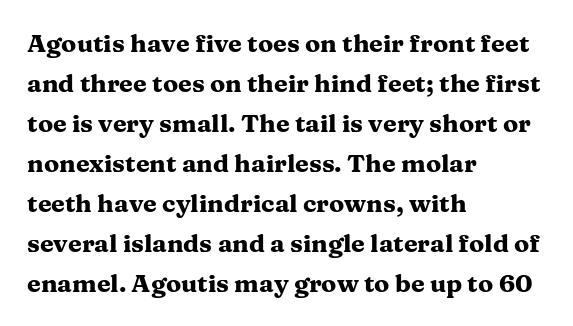
Tracking value appears to be zero — textbook default spacing. The text block is weighted toward the left margin, trailing off unevenly rightward. Posture: straight, roman, zero tilt. Regarding leading, the lines here are spaced in the standard way. Honestly, there is no underline to notice here at all. Thick stems and heavy bowls — unmistakably bold.
